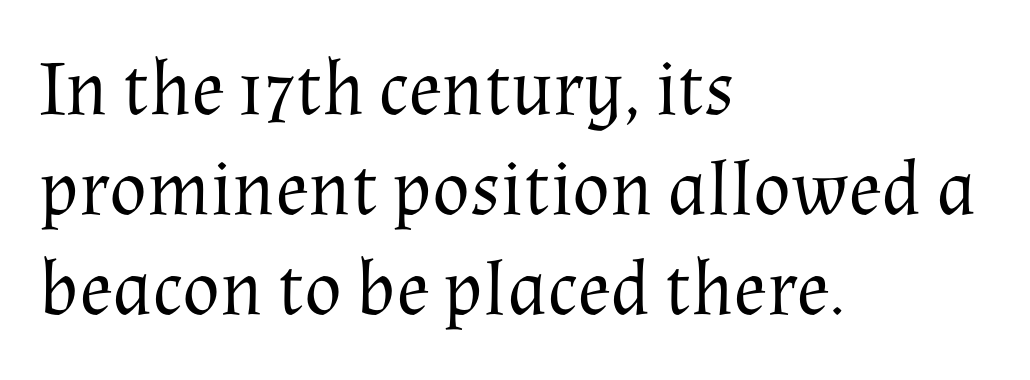
The string is rendered with underlining switched off. Visually the block forms a straight wall on the left and a jagged coastline on the right. Are there feet on the stems? There are — it's a serif. Designer's note — italics off, roman on.
